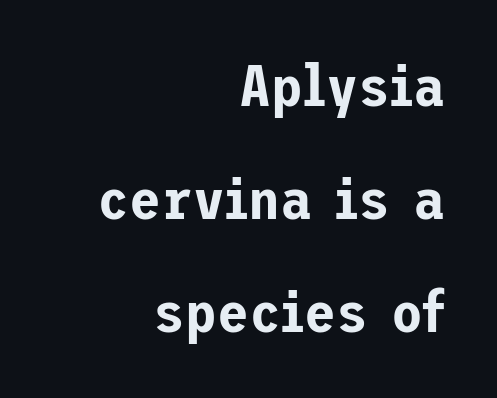
The image shows 58 px sans-serif type, upright; set right-aligned, loose line spacing (1.95x), normal letter spacing, not underlined; low stroke contrast and a medium x-height.
